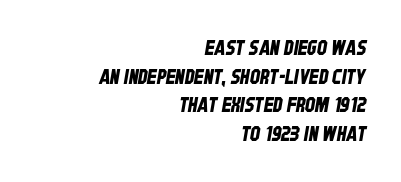
The image shows 20 px text type; set right-aligned, normal line spacing (1.43x), normal letter spacing, not underlined.
